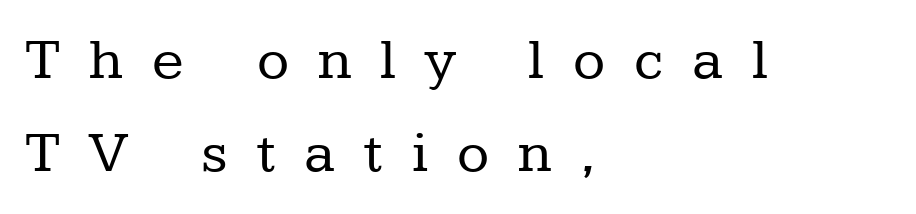
The image shows 59 px regular-weight serif type, upright; set left-aligned, normal line spacing (1.57x), unusually wide letter spacing (+0.49 em), not underlined; low stroke contrast and a medium x-height.
